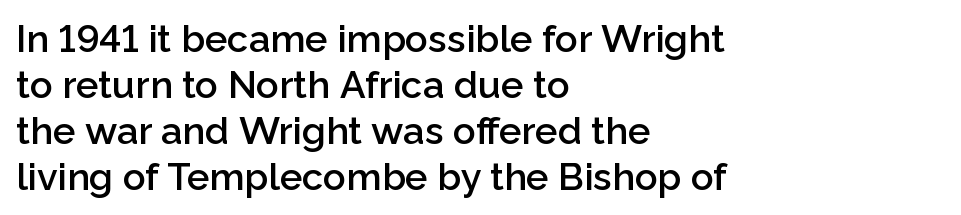
The image shows 38 px semibold sans-serif type, upright; set left-aligned, line spacing 1.21x, normal letter spacing, not underlined; low stroke contrast and a medium x-height.
